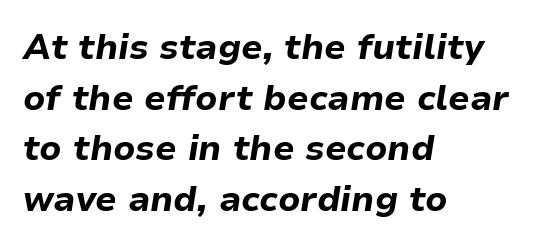
Q: Is the text bold? A: Yes.
Q: Is the text italic (slanted)? A: Yes, it leans right by about 9 degrees.
Q: Is the text underlined? A: No.
Q: How is the paragraph aligned? A: Left-aligned.
Q: Is the spacing between letters normal or unusually wide? A: Normal.
Q: Is the spacing between lines tight, normal or loose? A: Normal.
Q: Width (condensed, normal, or wide)? A: Normal.
Q: Stroke contrast? A: Low.
Q: x-height? A: Medium.
Q: Monospaced? A: No.
